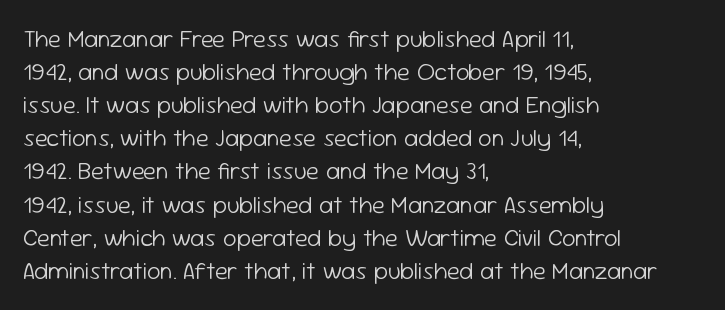
The image shows 24 px text type, upright; set left-aligned, normal line spacing (1.38x), normal letter spacing, not underlined.
